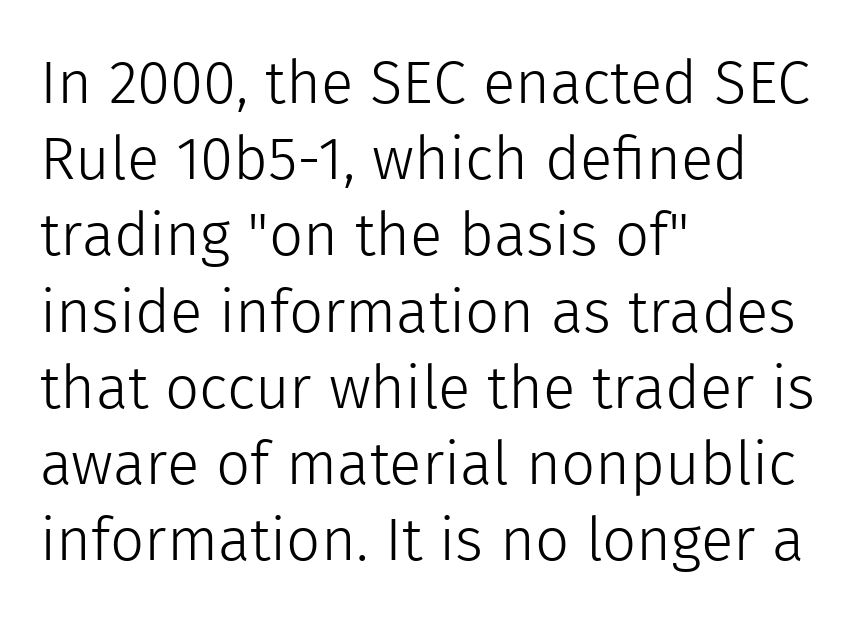
{"serif": "no", "italic": "no", "bold": "no", "weight": "light", "width": "normal", "x_height": "medium", "monospaced": "no", "underline": "no", "align": "left", "line_spacing": "normal", "line_spacing_ratio": 1.27, "letter_spacing": "normal", "letter_spacing_em": 0.0, "glyph_px": 60}
